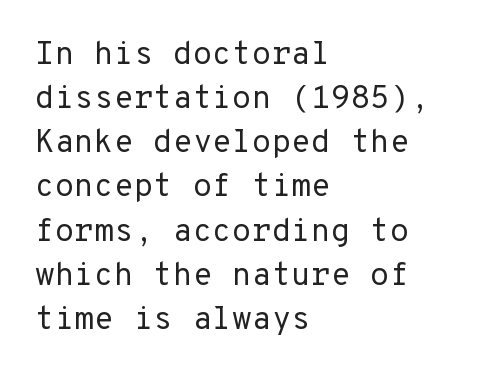
The image shows 32 px regular-weight sans-serif type, upright, monospaced; set left-aligned, normal line spacing (1.38x), normal letter spacing, not underlined; low stroke contrast and a medium x-height.
